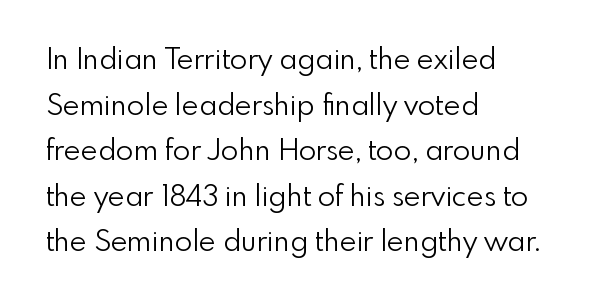
Q: Is the text bold? A: No.
Q: Is the text italic (slanted)? A: No, it is upright.
Q: Is the typeface a serif or a sans-serif typeface? A: Sans-serif.
Q: Is the text underlined? A: No.
Q: How is the paragraph aligned? A: Left-aligned.
Q: Is the spacing between letters normal or unusually wide? A: Normal.
Q: Is the spacing between lines tight, normal or loose? A: Normal.
Q: Width (condensed, normal, or wide)? A: Normal.
Q: x-height? A: Small.
Q: Monospaced? A: No.
